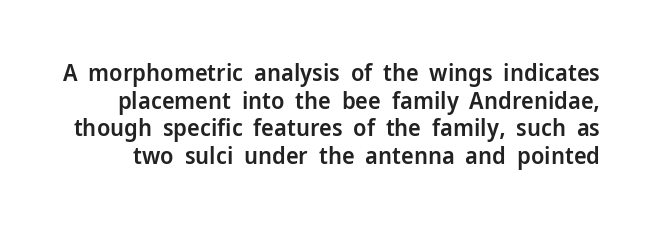
Q: Is the text bold? A: Semi-bold.
Q: Is the text italic (slanted)? A: No, it is upright.
Q: Is the text underlined? A: No.
Q: Is the spacing between letters normal or unusually wide? A: Normal.
Q: Is the spacing between lines tight, normal or loose? A: Tight.
